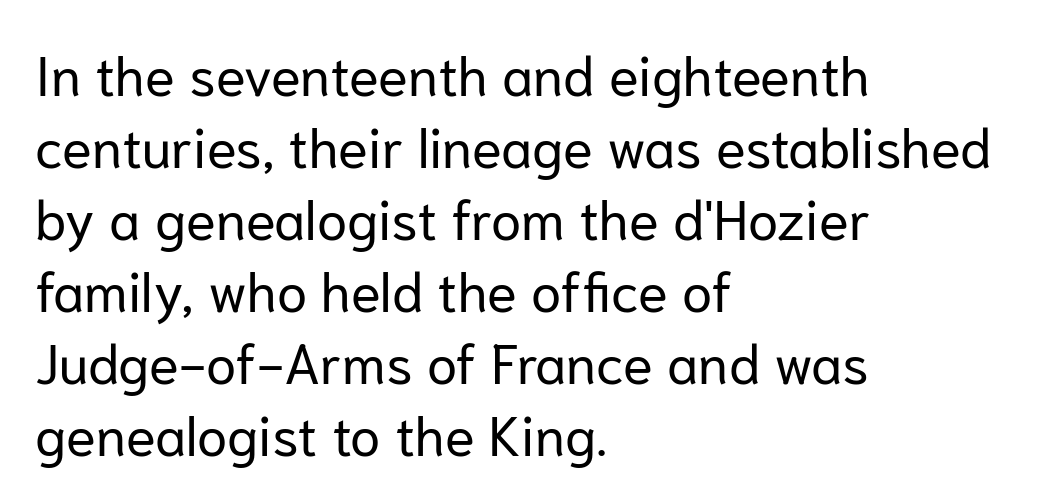
Stroke terminals: plain, sans-serif. These lines keep a tight, regular rhythm from letter to letter. The words here are not underlined. Stems here are at most as thick as an everyday book face. Students, observe: this is what conventionally led text looks like. The specimen reads as upright at a glance.
